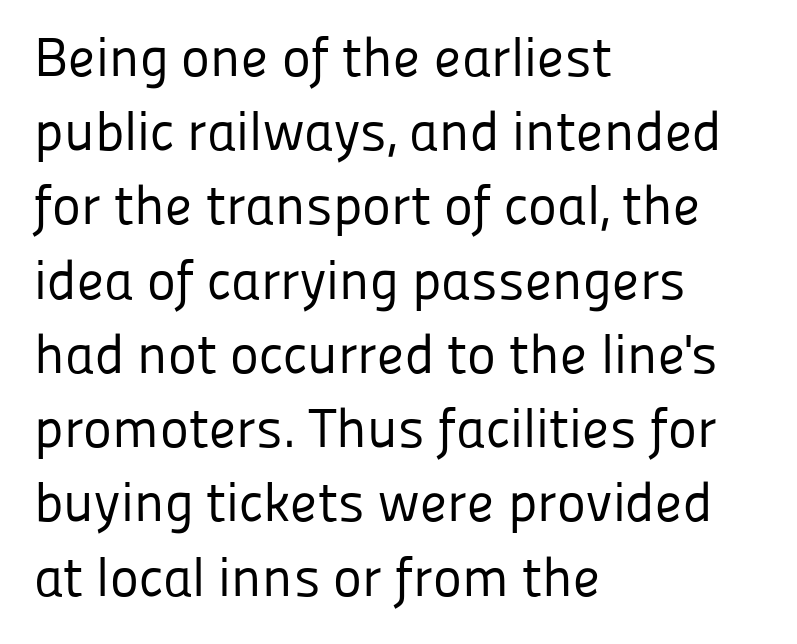
The image shows 55 px regular-weight sans-serif type, upright; set left-aligned, normal line spacing (1.35x), normal letter spacing, not underlined; low stroke contrast and a medium x-height.
